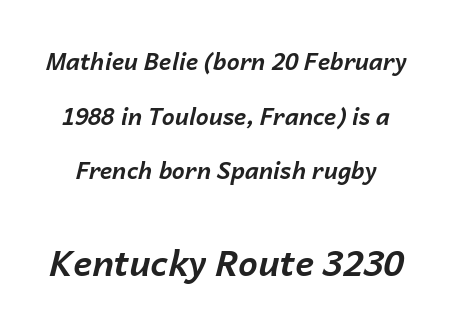
Q: Is the text bold? A: Yes.
Q: Is the text italic (slanted)? A: Yes, it leans right by about 14 degrees.
Q: Is the text underlined? A: No.
Q: Is the spacing between letters normal or unusually wide? A: Normal.
Q: Is the spacing between lines tight, normal or loose? A: Loose.
Q: Which block of text is set in a larger size, the first (top) or the second (bottom)? A: The second (bottom) one.
Q: Width (condensed, normal, or wide)? A: Normal.
Q: Stroke contrast? A: Low.
Q: x-height? A: Medium.
Q: Monospaced? A: No.
